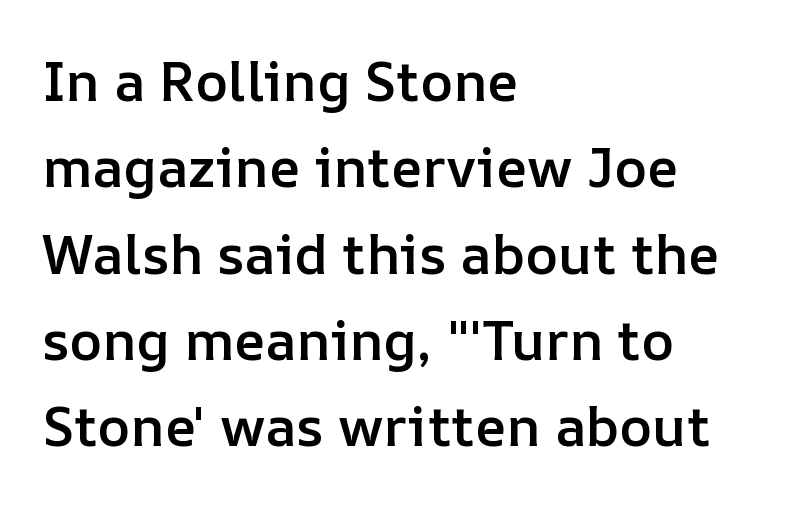
The image shows 55 px semibold type, upright; set left-aligned, normal line spacing (1.57x), normal letter spacing, not underlined; low stroke contrast and a medium x-height.
